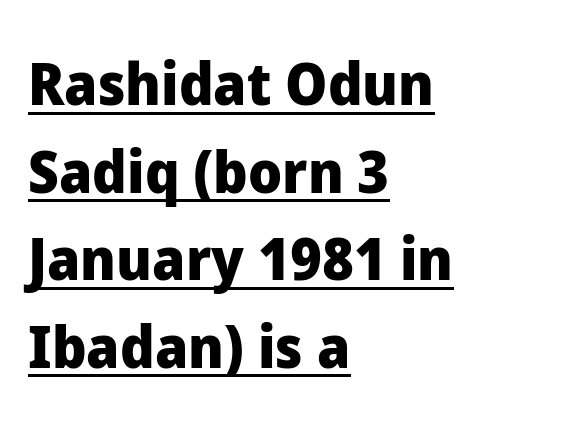
In designer terms, the underline attribute is active on this setting. Students, note that the glyphs here touch the page at normal intervals. A student would call this left alignment; a typographer would say flush left, rag right. Normally led — the rows are evenly, conventionally spaced.
